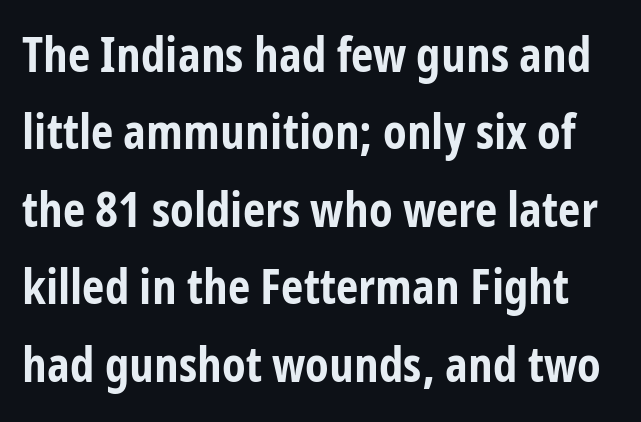
Is the letter spacing exaggerated? No — it looks like the ordinary default. Quick note: interline space is typical. Each letter keeps its own natural width here, so spacing adapts to shape. The foot of each line stays bare and open. The letters carry no serifs — their stems end cleanly without finishing strokes.
